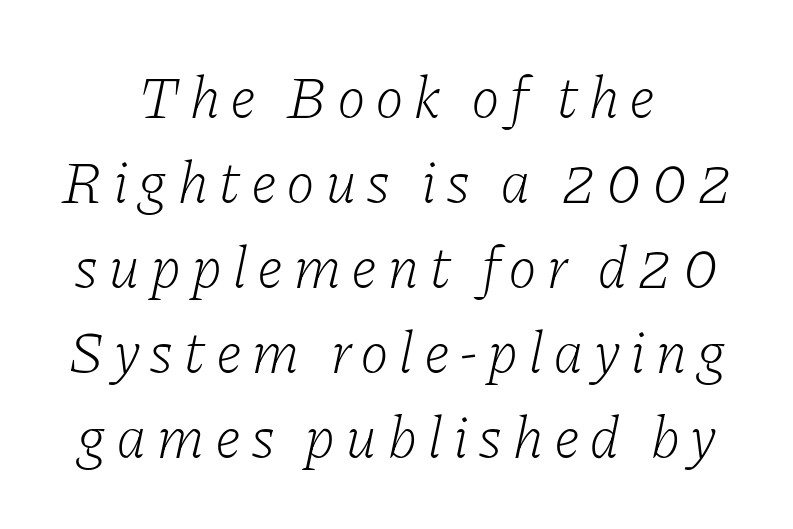
Q: Is the text bold? A: No.
Q: Is the text italic (slanted)? A: Yes, it leans right by about 11 degrees.
Q: Is the typeface a serif or a sans-serif typeface? A: Serif.
Q: Is the text underlined? A: No.
Q: How is the paragraph aligned? A: Centered.
Q: Is the spacing between lines tight, normal or loose? A: Normal.
Q: Width (condensed, normal, or wide)? A: Normal.
Q: Stroke contrast? A: Low.
Q: x-height? A: Medium.
Q: Monospaced? A: No.
